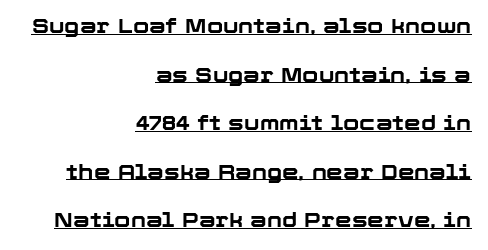
Q: Is the text bold? A: Yes.
Q: Is the text italic (slanted)? A: No, it is upright.
Q: Is the text underlined? A: Yes.
Q: How is the paragraph aligned? A: Right-aligned.
Q: Is the spacing between letters normal or unusually wide? A: Normal.
Q: Is the spacing between lines tight, normal or loose? A: Loose.
